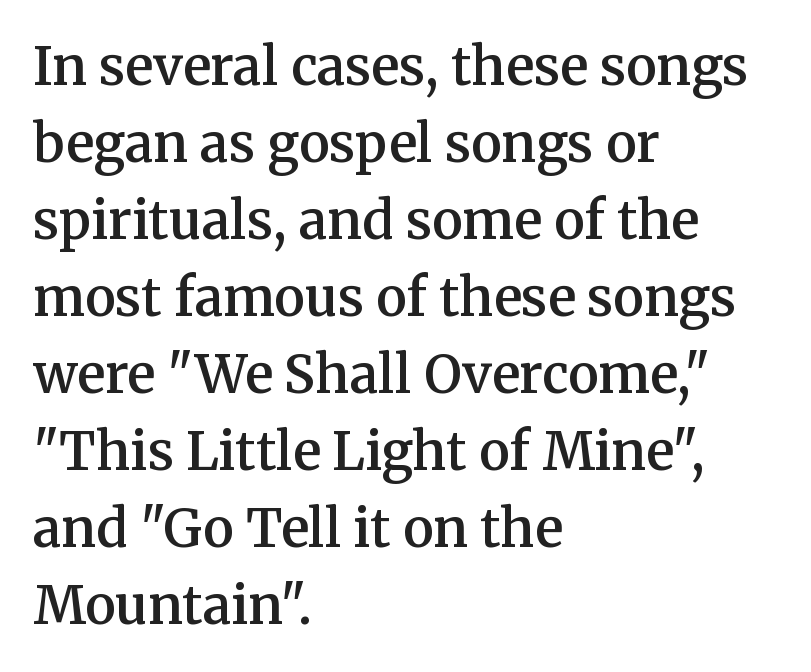
Weight: semibold (demi). The axis of the letterforms is exactly vertical. Type style note: has serifs. Just letters on the line, the space beneath them empty.
